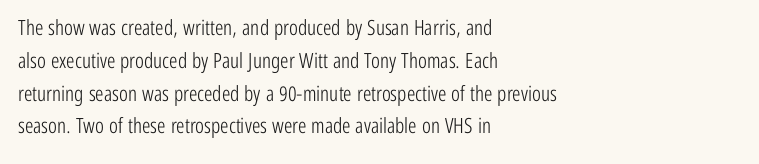
Q: Is the text bold? A: No.
Q: Is the text italic (slanted)? A: No, it is upright.
Q: Is the text underlined? A: No.
Q: How is the paragraph aligned? A: Left-aligned.
Q: Is the spacing between letters normal or unusually wide? A: Normal.
Q: Is the spacing between lines tight, normal or loose? A: Normal.
